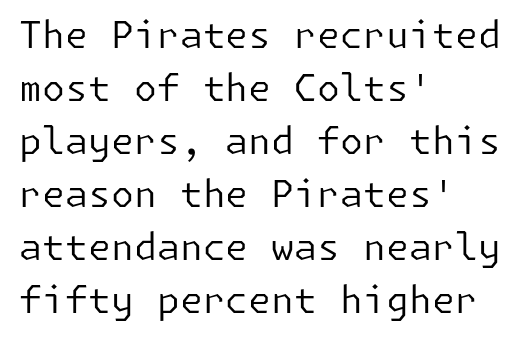
This sample keeps an unexceptional amount of space between lines. The weight tops out at a normal text grade. The axis of the letterforms is exactly vertical. Beneath every word, the page is bare. Tracking here is standard; glyphs follow each other at the usual distance.
